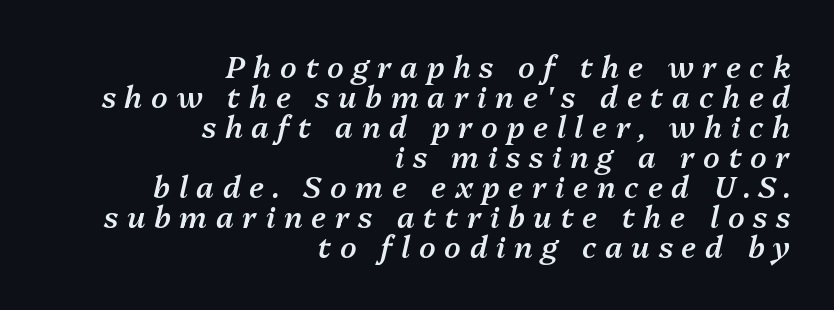
Nobody drew a line under any word here. Between one letter and the next there's a generous, obvious gap. A typesetter would call this proportional, since set widths differ per character. Its strokes are somewhat broadened, the hallmark of semibold type.
